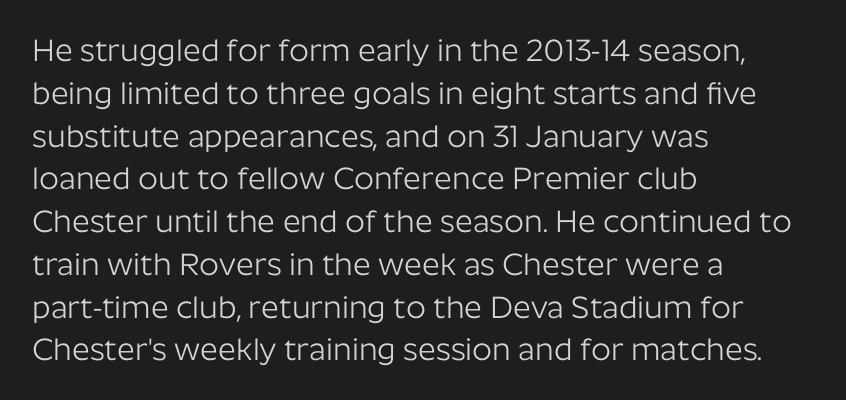
Compared with typical body copy, the letter spacing here is the same. These lines were composed using upright roman letters. Typographically, this falls in the sans-serif category. This sample has the flowing, uneven cadence of proportional lettering. These lines sit exactly where default settings would place them. No word sits above an underline.
